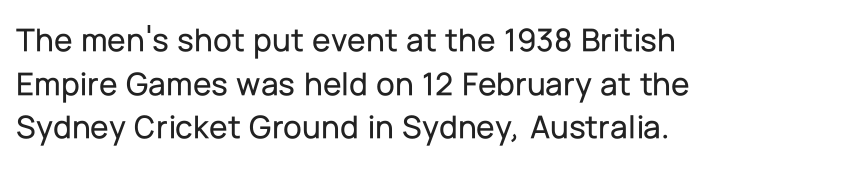
Q: Is the text italic (slanted)? A: No, it is upright.
Q: Is the typeface a serif or a sans-serif typeface? A: Sans-serif.
Q: Is the text underlined? A: No.
Q: How is the paragraph aligned? A: Left-aligned.
Q: Is the spacing between letters normal or unusually wide? A: Normal.
Q: Is the spacing between lines tight, normal or loose? A: Normal.
Q: Width (condensed, normal, or wide)? A: Normal.
Q: Stroke contrast? A: Low.
Q: x-height? A: Medium.
Q: Monospaced? A: No.
